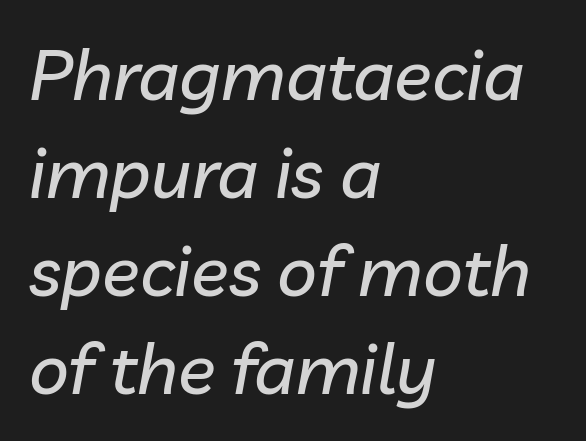
The image shows 70 px text type, italic (leaning right); set left-aligned, normal line spacing (1.4x), normal letter spacing, not underlined; low stroke contrast and a medium x-height.
